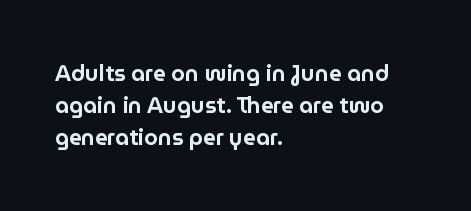
These lines were composed using upright roman letters. If you drew a ruler down the left edge, every line would touch it. In terms of leading, this rendering sits right in the middle. These lines keep a tight, regular rhythm from letter to letter. The glyphs are unaccompanied by any horizontal stroke below them.
